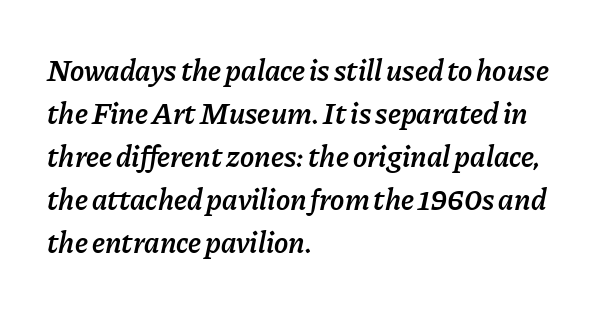
{"italic": "yes", "lean": "right", "slant_degrees": 11, "bold": "semi", "weight": "semibold", "width": "normal", "stroke_contrast": "low", "x_height": "medium", "monospaced": "no", "underline": "no", "align": "left", "line_spacing": "normal", "line_spacing_ratio": 1.43, "letter_spacing": "normal", "letter_spacing_em": 0.0, "glyph_px": 30}
